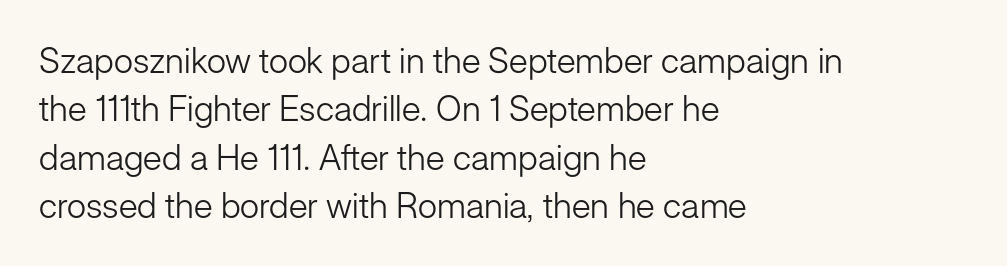
The image shows 35 px light sans-serif type, upright; set left-aligned, normal line spacing (1.38x), normal letter spacing, not underlined; low stroke contrast and a medium x-height.
